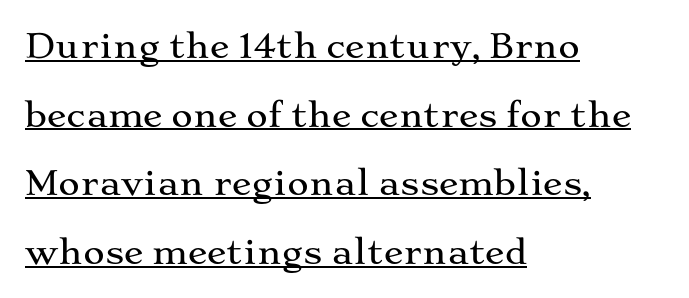
The image shows 33 px wide serif type, upright; set left-aligned, loose line spacing (2.08x), normal letter spacing, underlined; medium stroke contrast and a medium x-height.
